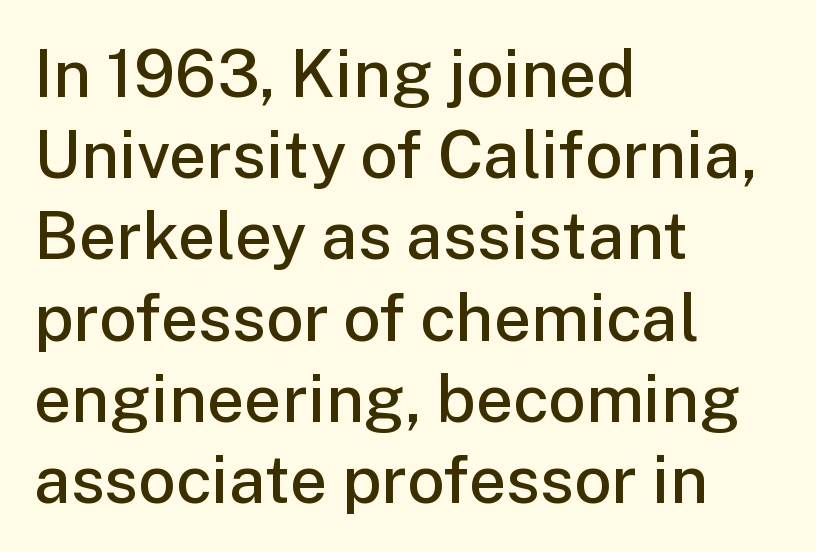
{"serif": "no", "italic": "no", "bold": "semi", "weight": "semibold", "width": "normal", "stroke_contrast": "low", "x_height": "medium", "monospaced": "no", "underline": "no", "align": "left", "line_spacing_ratio": 1.23, "letter_spacing": "normal", "letter_spacing_em": 0.0, "glyph_px": 66}
